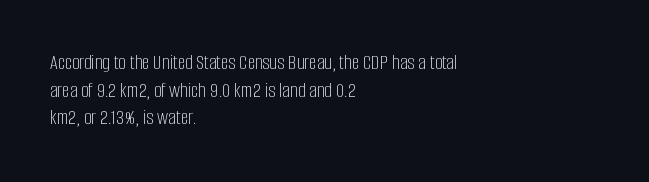
{"italic": "no", "bold": "no", "underline": "no", "align": "left", "line_spacing": "normal", "line_spacing_ratio": 1.31, "letter_spacing": "normal", "letter_spacing_em": 0.0, "glyph_px": 21}
